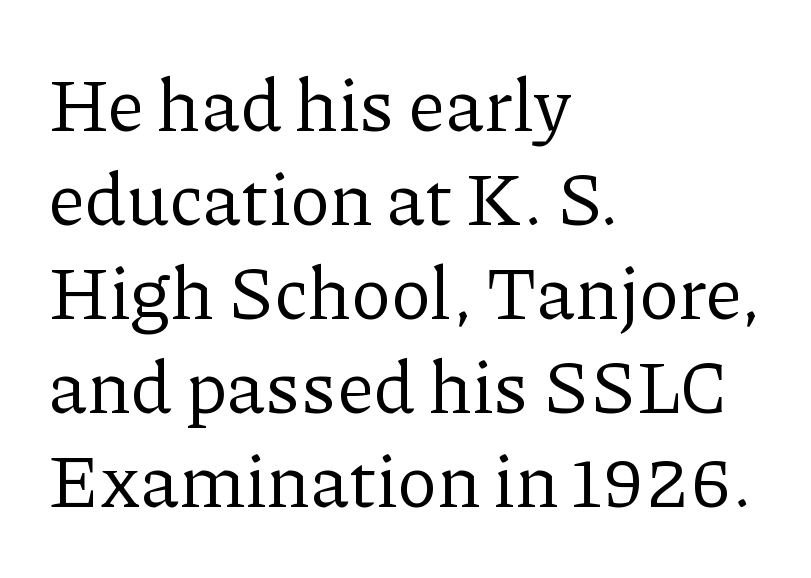
{"serif": "yes", "italic": "no", "bold": "no", "weight": "regular", "width": "normal", "stroke_contrast": "low", "x_height": "medium", "monospaced": "no", "underline": "no", "align": "left", "line_spacing": "normal", "line_spacing_ratio": 1.27, "letter_spacing": "normal", "letter_spacing_em": 0.0, "glyph_px": 74}
